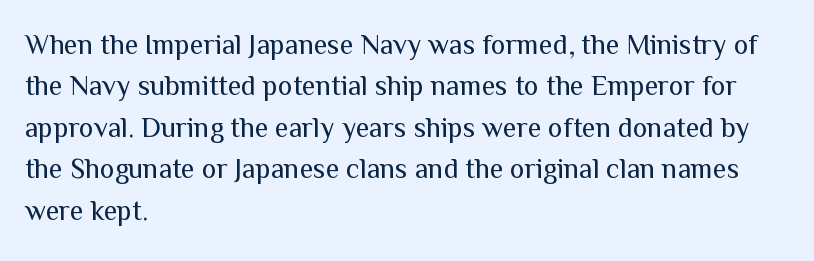
The image shows 28 px regular-weight sans-serif type, upright; set left-aligned, normal line spacing (1.48x), normal letter spacing, not underlined; medium stroke contrast and a medium x-height.
